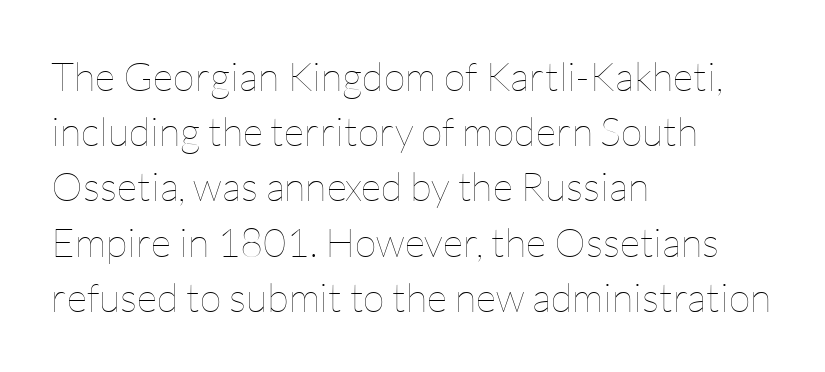
{"italic": "no", "bold": "no", "weight": "thin", "width": "normal", "stroke_contrast": "low", "x_height": "medium", "monospaced": "no", "underline": "no", "align": "left", "line_spacing": "normal", "line_spacing_ratio": 1.38, "letter_spacing": "normal", "letter_spacing_em": 0.0, "glyph_px": 40}
